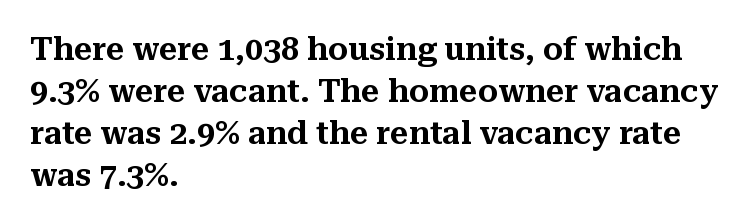
Q: Is the text italic (slanted)? A: No, it is upright.
Q: Is the typeface a serif or a sans-serif typeface? A: Serif.
Q: Is the text underlined? A: No.
Q: How is the paragraph aligned? A: Left-aligned.
Q: Is the spacing between letters normal or unusually wide? A: Normal.
Q: Is the spacing between lines tight, normal or loose? A: Normal.
Q: Width (condensed, normal, or wide)? A: Normal.
Q: Stroke contrast? A: Medium.
Q: x-height? A: Medium.
Q: Monospaced? A: No.
